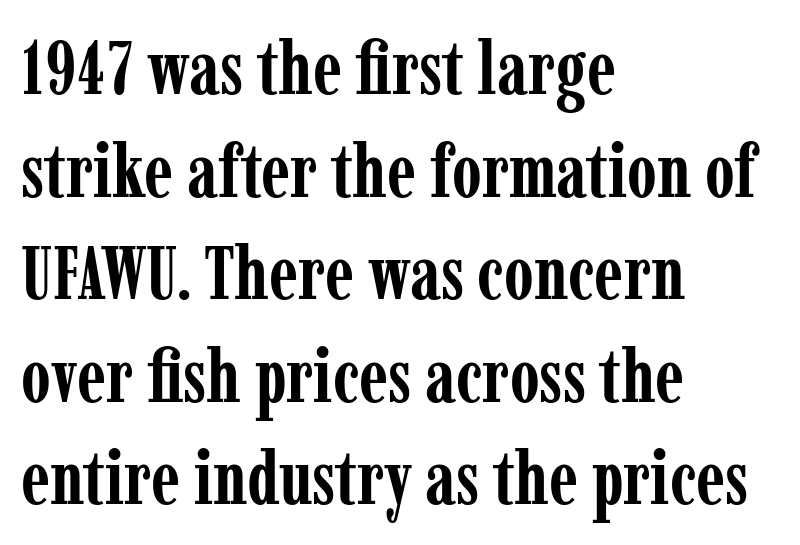
{"serif": "yes", "italic": "no", "bold": "yes", "weight": "semibold", "width": "condensed", "stroke_contrast": "low", "x_height": "medium", "monospaced": "no", "underline": "no", "align": "left", "line_spacing": "normal", "line_spacing_ratio": 1.35, "letter_spacing": "normal", "letter_spacing_em": 0.0, "glyph_px": 76}
